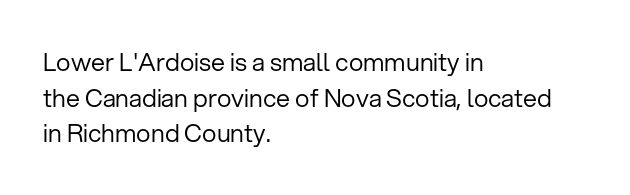
{"italic": "no", "bold": "no", "underline": "no", "align": "left", "line_spacing": "normal", "line_spacing_ratio": 1.43, "letter_spacing": "normal", "letter_spacing_em": 0.0, "glyph_px": 25}
